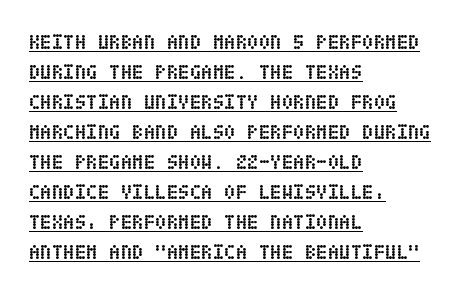
Q: Is the text bold? A: Yes.
Q: Is the text italic (slanted)? A: No, it is upright.
Q: Is the text underlined? A: Yes.
Q: How is the paragraph aligned? A: Left-aligned.
Q: Is the spacing between letters normal or unusually wide? A: Normal.
Q: Is the spacing between lines tight, normal or loose? A: Normal.
